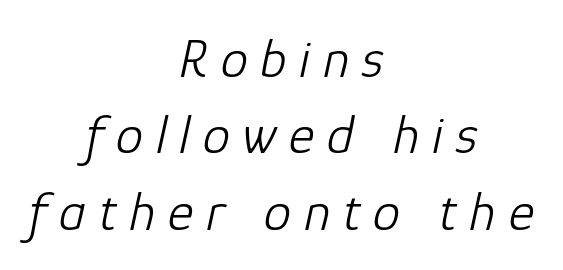
The whitespace from short lines is split evenly between both sides. The face used here is proportionally spaced, like ordinary book or web type. A quiet, ordinary-to-light weight characterises the typeface. Each new line begins a customary step beneath the previous one.
